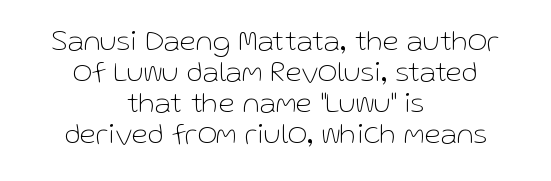
{"serif": "no", "italic": "no", "bold": "no", "weight": "thin", "width": "normal", "stroke_contrast": "low", "x_height": "medium", "monospaced": "no", "underline": "no", "align": "center", "line_spacing": "tight", "line_spacing_ratio": 1.03, "letter_spacing": "normal", "letter_spacing_em": 0.0, "glyph_px": 30}
